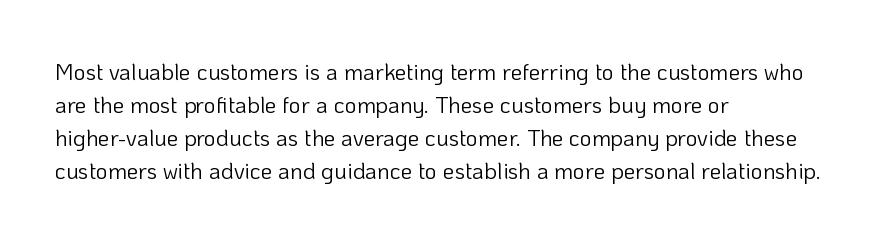
The image shows 23 px text type, upright; set left-aligned, normal line spacing (1.44x), normal letter spacing, not underlined.
